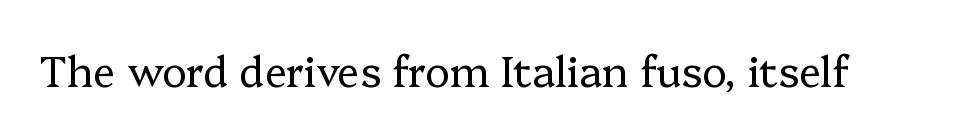
Q: Is the text bold? A: No.
Q: Is the text italic (slanted)? A: No, it is upright.
Q: Is the typeface a serif or a sans-serif typeface? A: Serif.
Q: Is the text underlined? A: No.
Q: Is the spacing between letters normal or unusually wide? A: Normal.
Q: Width (condensed, normal, or wide)? A: Normal.
Q: Stroke contrast? A: Low.
Q: x-height? A: Medium.
Q: Monospaced? A: No.
